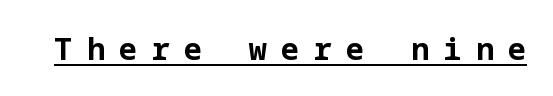
The image shows 30 px bold sans-serif type, upright; set unusually wide letter spacing (+0.48 em), underlined; low stroke contrast and a medium x-height.
